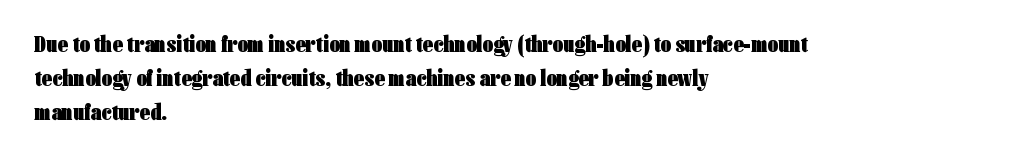
Bold? Absolutely — the strokes are thick and heavy. The setting favours the left margin, as ordinary paragraphs usually do. The font's upright variant was chosen for this text. A bare baseline throughout the passage. Vertical spacing — default.
